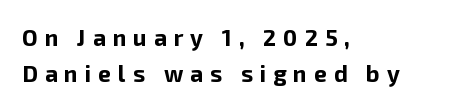
{"italic": "no", "bold": "yes", "underline": "no", "align": "left", "line_spacing": "normal", "line_spacing_ratio": 1.58, "letter_spacing": "wide", "letter_spacing_em": 0.3, "glyph_px": 23}
